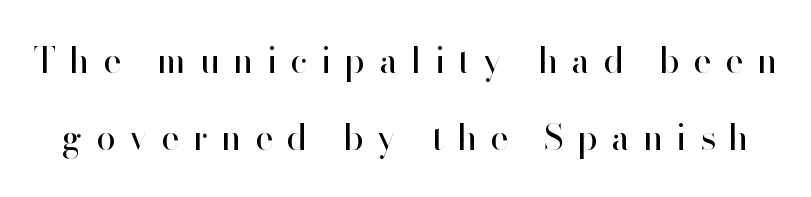
Letterform terminals end flat and unadorned throughout the passage. Students, note that the glyphs here are deliberately spaced far apart. Quick note: underline off. Widely set lines give the paragraph a tall, airy silhouette.
